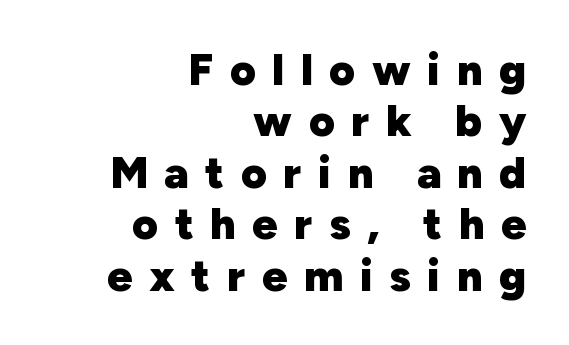
The image shows 44 px heavy sans-serif type, upright; set right-aligned, line spacing 1.17x, unusually wide letter spacing (+0.38 em), not underlined; low stroke contrast and a medium x-height.
